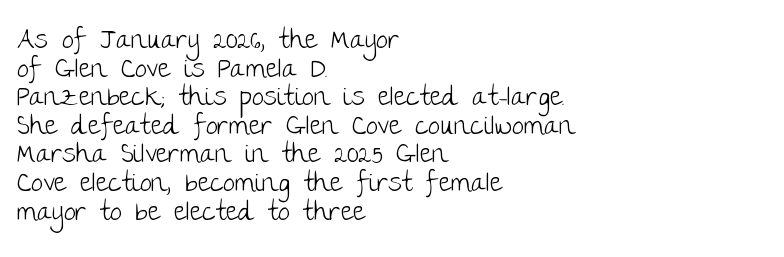
In terms of letterspacing, this is plain default setting. The line-height multiplier appears low, near solid setting. Bare-footed words on every line. Italic? Not at all — the glyphs are vertical. If you drew a ruler down the left edge, every line would touch it.
